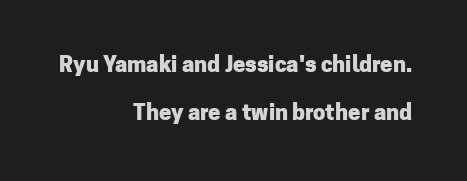
Q: Is the text bold? A: Yes.
Q: Is the text italic (slanted)? A: No, it is upright.
Q: Is the text underlined? A: No.
Q: How is the paragraph aligned? A: Right-aligned.
Q: Is the spacing between letters normal or unusually wide? A: Normal.
Q: Is the spacing between lines tight, normal or loose? A: Loose.
